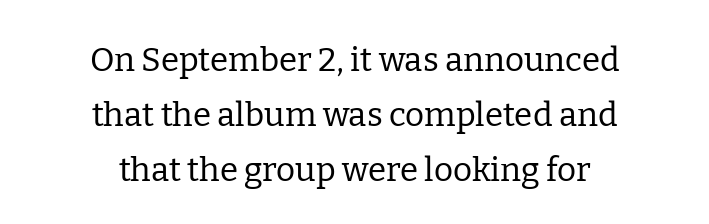
Q: Is the text bold? A: No.
Q: Is the text italic (slanted)? A: No, it is upright.
Q: Is the typeface a serif or a sans-serif typeface? A: Serif.
Q: Is the text underlined? A: No.
Q: How is the paragraph aligned? A: Centered.
Q: Is the spacing between letters normal or unusually wide? A: Normal.
Q: Is the spacing between lines tight, normal or loose? A: Normal.
Q: Width (condensed, normal, or wide)? A: Normal.
Q: Stroke contrast? A: Low.
Q: x-height? A: Medium.
Q: Monospaced? A: No.
